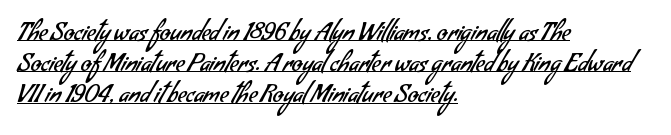
A student would call this left alignment; a typographer would say flush left, rag right. Stroke mass is kept to a normal reading level or below. The sample's only ornament is a line tracing under the words. A typesetter would call this zero additional tracking. Notice how descenders clear the ascenders below comfortably — that's standard leading.
